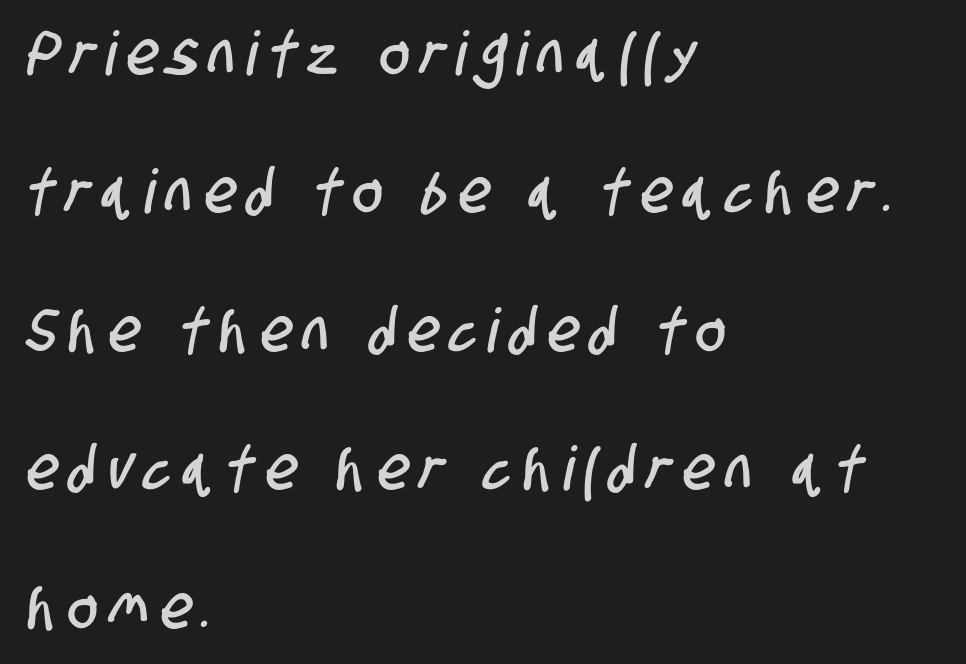
The image shows 61 px condensed sans-serif type; set left-aligned, loose line spacing (2.27x), unusually wide letter spacing (+0.21 em), not underlined; low stroke contrast and a large x-height.
